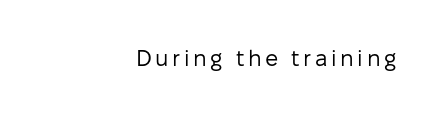
The words here are not underlined. Unlike italic type, these characters show no tilt at all. Which margin do the lines hug? The right one — the left edge is uneven. No heavy texture on the line: the type isn't bold.
